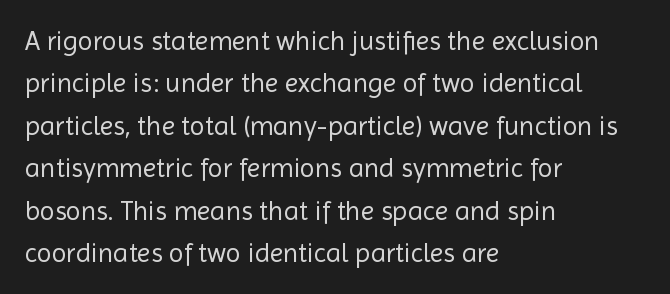
The image shows 27 px text type, upright; set left-aligned, normal line spacing (1.57x), normal letter spacing, not underlined.
